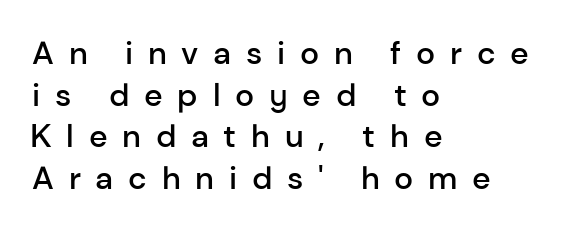
Q: Is the text bold? A: Semi-bold.
Q: Is the text italic (slanted)? A: No, it is upright.
Q: Is the typeface a serif or a sans-serif typeface? A: Sans-serif.
Q: Is the text underlined? A: No.
Q: How is the paragraph aligned? A: Left-aligned.
Q: Is the spacing between letters normal or unusually wide? A: Unusually wide.
Q: Is the spacing between lines tight, normal or loose? A: Normal.
Q: Width (condensed, normal, or wide)? A: Normal.
Q: Stroke contrast? A: Low.
Q: x-height? A: Medium.
Q: Monospaced? A: No.
